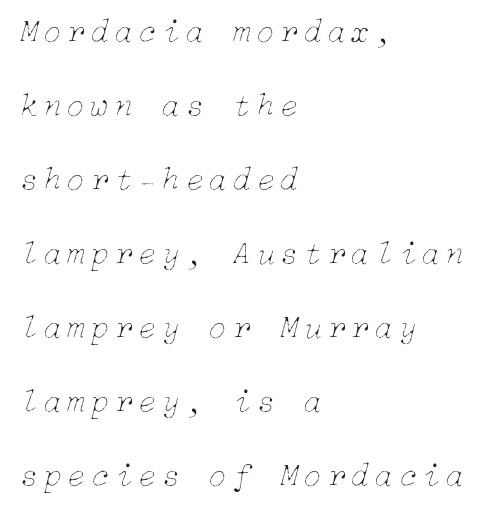
The image shows 33 px thin type, italic (leaning right); set left-aligned, loose line spacing (2.24x), not underlined; low stroke contrast and a medium x-height.
